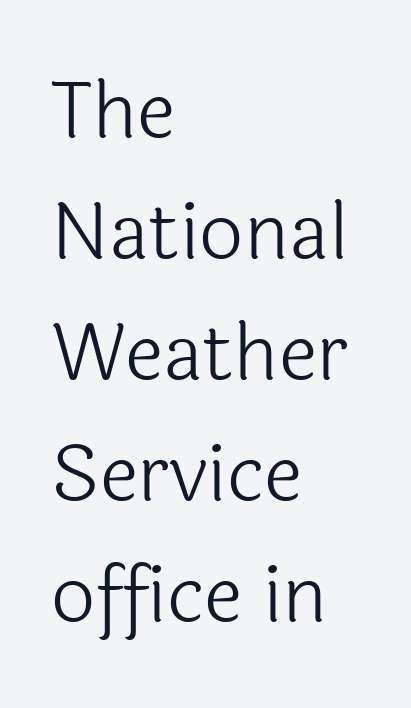
The passage shown is typed in a proportional face where columns would drift. The line texture is even and compact thanks to regular tracking. Are there feet on the stems? There aren't — it's a sans. Glance below the letters and you will spot only blank space. The vertical gap from one line to the next is medium. Stroke mass is kept to a normal reading level or below.
